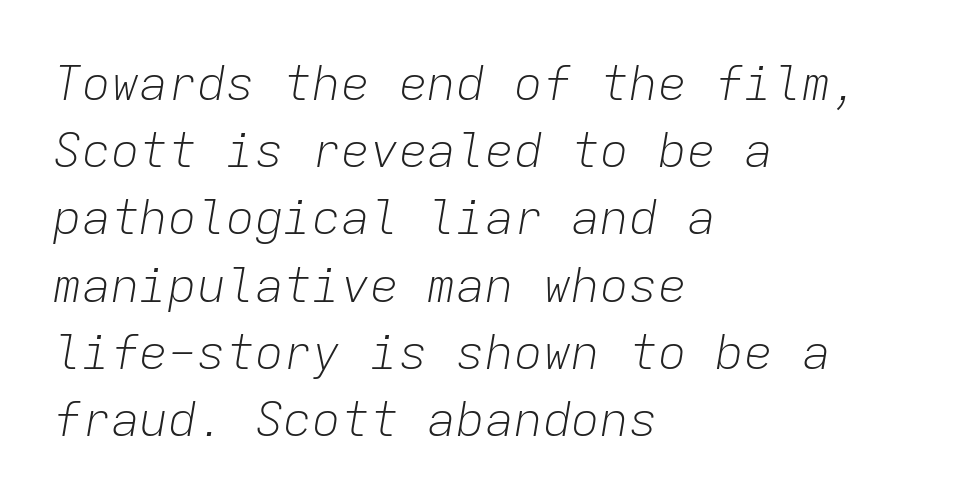
Q: Is the text bold? A: No.
Q: Is the text italic (slanted)? A: Yes, it leans right by about 9 degrees.
Q: Is the text underlined? A: No.
Q: How is the paragraph aligned? A: Left-aligned.
Q: Is the spacing between letters normal or unusually wide? A: Normal.
Q: Is the spacing between lines tight, normal or loose? A: Normal.
Q: Width (condensed, normal, or wide)? A: Normal.
Q: Stroke contrast? A: Low.
Q: x-height? A: Medium.
Q: Monospaced? A: Yes.
